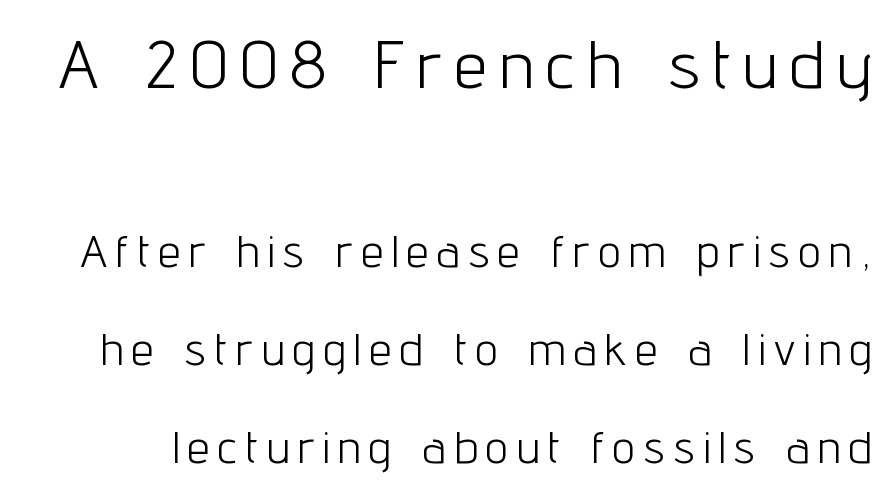
Q: Is the text bold? A: No.
Q: Is the text italic (slanted)? A: No, it is upright.
Q: Is the typeface a serif or a sans-serif typeface? A: Sans-serif.
Q: Is the text underlined? A: No.
Q: Is the spacing between letters normal or unusually wide? A: Unusually wide.
Q: Is the spacing between lines tight, normal or loose? A: Loose.
Q: Which block of text is set in a larger size, the first (top) or the second (bottom)? A: The first (top) one.
Q: Width (condensed, normal, or wide)? A: Condensed.
Q: Stroke contrast? A: Low.
Q: x-height? A: Medium.
Q: Monospaced? A: No.
